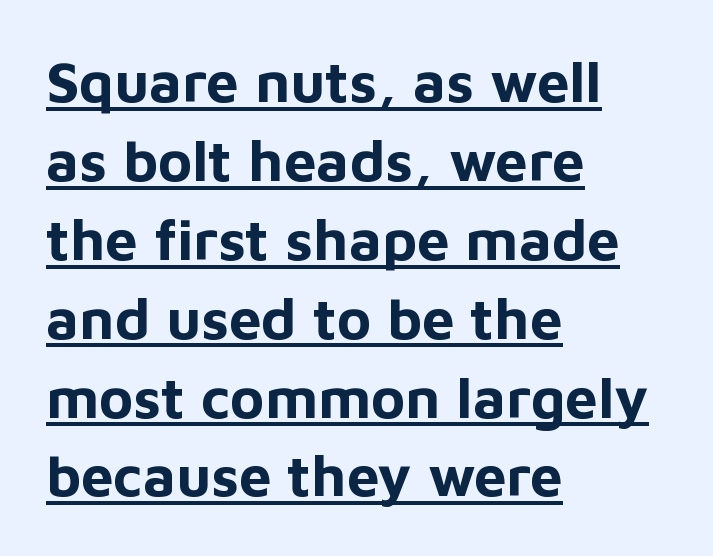
This sample has the flowing, uneven cadence of proportional lettering. The designer went with a sans here, leaving each stem footless. The compositor pushed each line to the left boundary. Each line of the rendering has a horizontal stroke beneath the glyphs.
